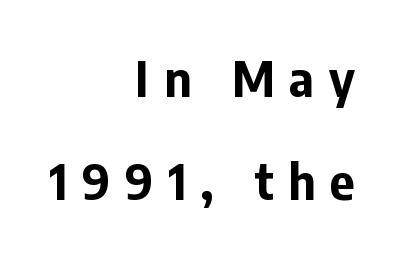
The image shows 48 px bold sans-serif type, upright; set right-aligned, loose line spacing (2.14x), unusually wide letter spacing (+0.31 em), not underlined; low stroke contrast and a medium x-height.
